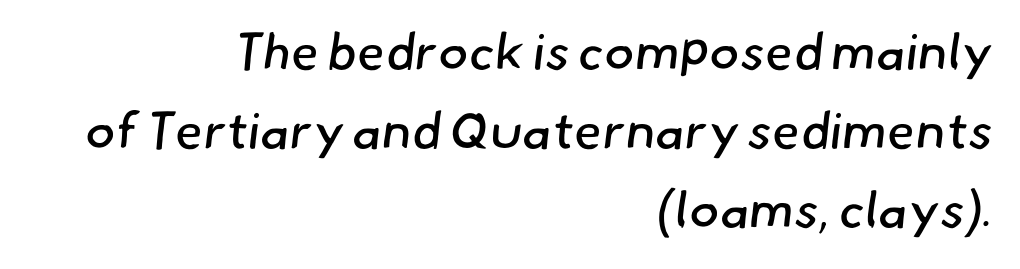
{"serif": "no", "bold": "no", "weight": "regular", "width": "normal", "stroke_contrast": "low", "x_height": "small", "monospaced": "no", "underline": "no", "align": "right", "line_spacing": "normal", "line_spacing_ratio": 1.55, "letter_spacing": "normal", "letter_spacing_em": 0.0, "glyph_px": 51}
